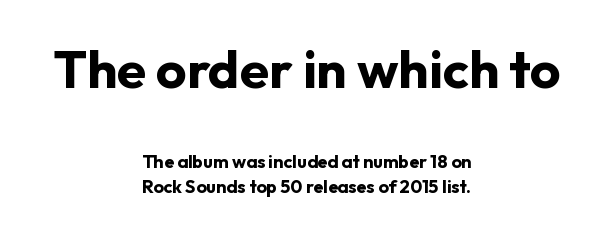
The rendering keeps characters at their native spacing. Successive baselines arrive at the customary interval. Layout note: lines centered. The font is running at its bold setting. Ordinary non-slanted type is in use. Look at the bottom of the vertical strokes: they stop flat, with no serifs.
